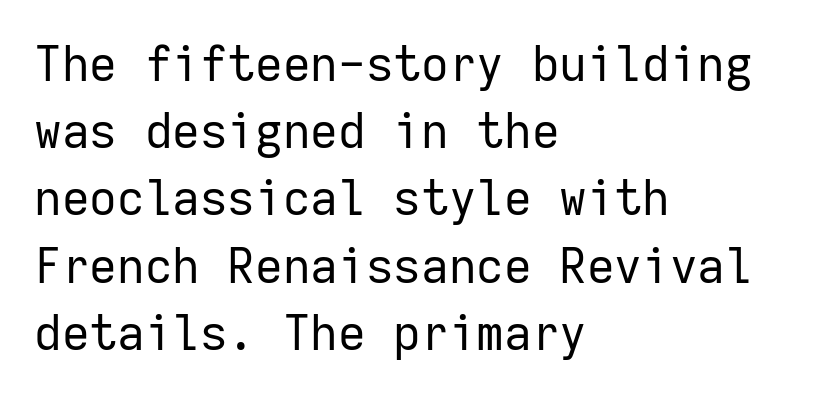
{"serif": "no", "italic": "no", "bold": "no", "weight": "regular", "width": "normal", "stroke_contrast": "low", "x_height": "medium", "monospaced": "yes", "underline": "no", "align": "left", "line_spacing": "normal", "line_spacing_ratio": 1.4, "letter_spacing": "normal", "letter_spacing_em": 0.0, "glyph_px": 48}
